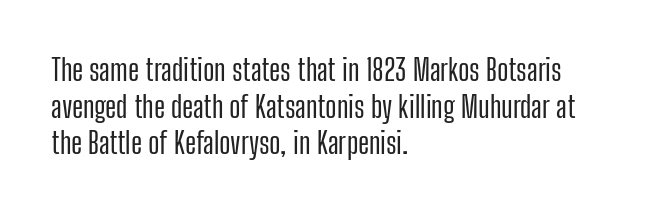
Q: Is the text italic (slanted)? A: No, it is upright.
Q: Is the typeface a serif or a sans-serif typeface? A: Sans-serif.
Q: Is the text underlined? A: No.
Q: How is the paragraph aligned? A: Left-aligned.
Q: Is the spacing between letters normal or unusually wide? A: Normal.
Q: Width (condensed, normal, or wide)? A: Condensed.
Q: Stroke contrast? A: Low.
Q: x-height? A: Medium.
Q: Monospaced? A: No.
